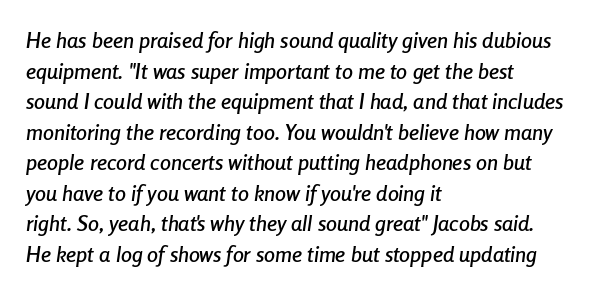
{"italic": "yes", "lean": "right", "slant_degrees": 8, "underline": "no", "align": "left", "line_spacing": "normal", "line_spacing_ratio": 1.39, "letter_spacing": "normal", "letter_spacing_em": 0.0, "glyph_px": 22}
